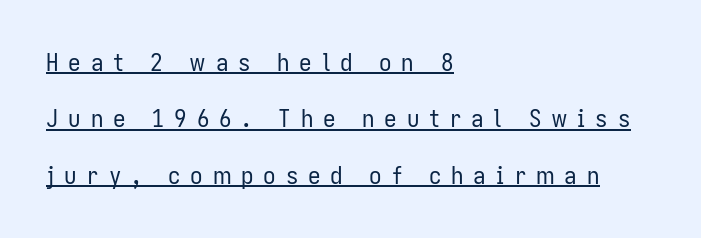
{"italic": "no", "bold": "no", "underline": "yes", "align": "left", "line_spacing": "loose", "line_spacing_ratio": 2.26, "letter_spacing": "wide", "letter_spacing_em": 0.39, "glyph_px": 25}
